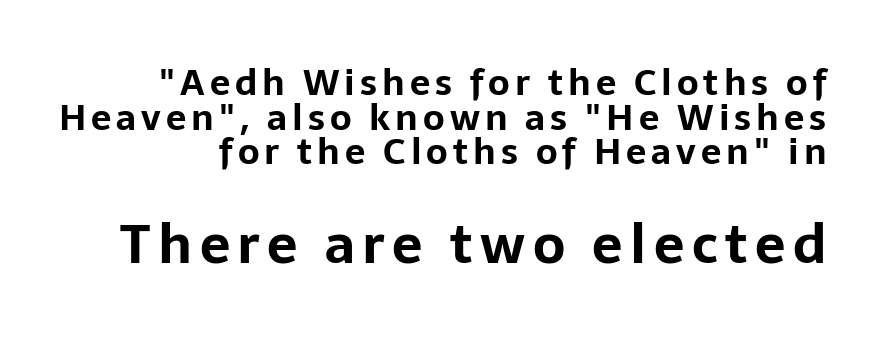
{"serif": "no", "italic": "no", "bold": "yes", "weight": "bold", "width": "normal", "stroke_contrast": "low", "x_height": "medium", "monospaced": "no", "underline": "no", "line_spacing": "tight", "line_spacing_ratio": 0.96, "larger_block": "second", "size_ratio": 1.5, "glyph_px": 54}
